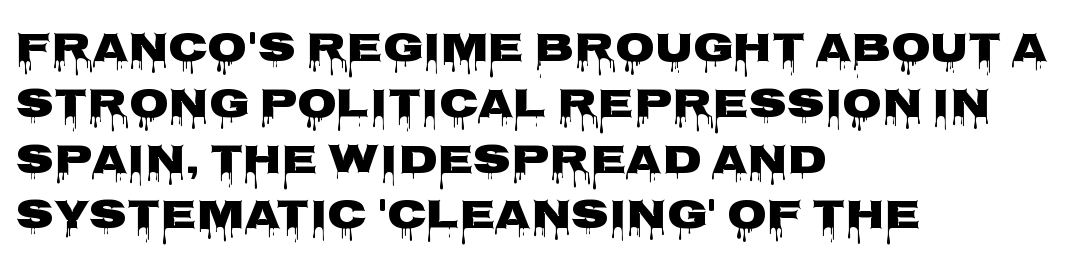
Q: Is the text italic (slanted)? A: No, it is upright.
Q: Is the typeface a serif or a sans-serif typeface? A: Sans-serif.
Q: Is the text underlined? A: No.
Q: How is the paragraph aligned? A: Left-aligned.
Q: Is the spacing between letters normal or unusually wide? A: Normal.
Q: Is the spacing between lines tight, normal or loose? A: Normal.
Q: Width (condensed, normal, or wide)? A: Wide.
Q: Stroke contrast? A: Low.
Q: x-height? A: Large.
Q: Monospaced? A: No.
